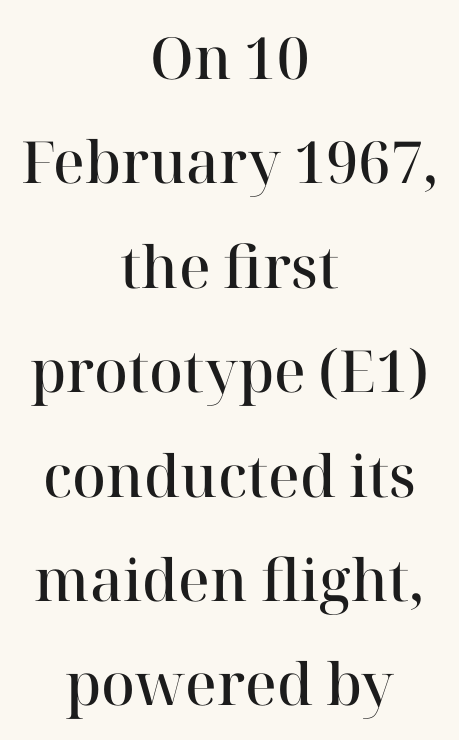
{"serif": "yes", "italic": "no", "bold": "semi", "weight": "semibold", "width": "normal", "stroke_contrast": "high", "x_height": "medium", "monospaced": "no", "underline": "no", "align": "center", "line_spacing_ratio": 1.8, "letter_spacing": "normal", "letter_spacing_em": 0.0, "glyph_px": 58}
